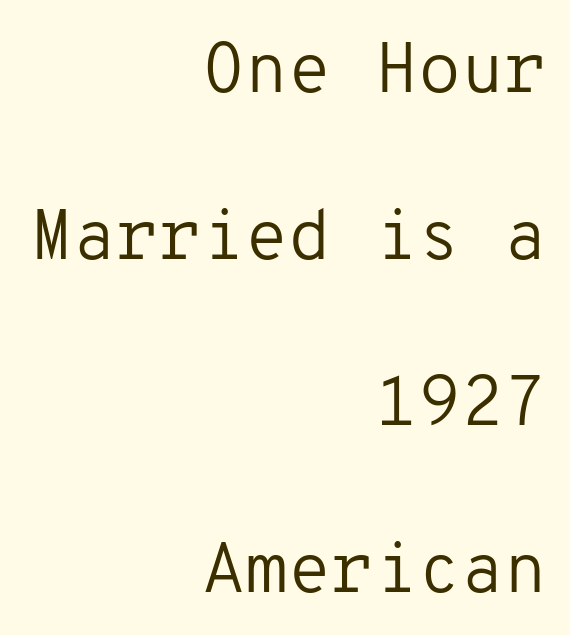
The image shows 70 px regular-weight sans-serif type, upright, monospaced; set right-aligned, loose line spacing (2.38x), normal letter spacing, not underlined; low stroke contrast and a medium x-height.
